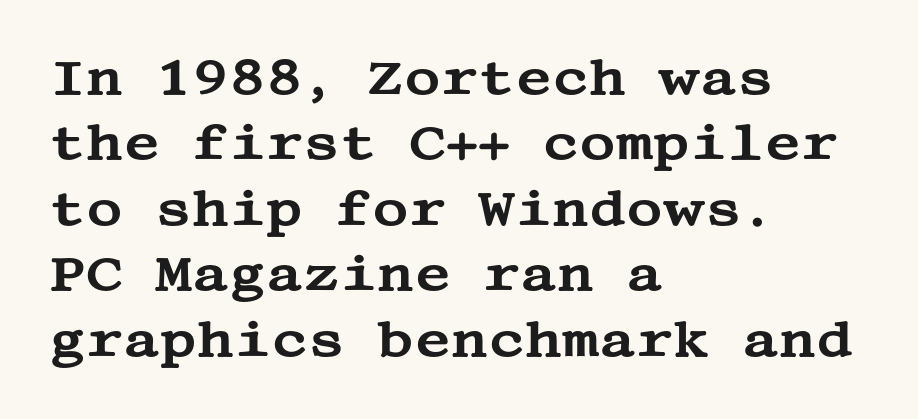
The image shows 50 px wide serif type, upright; set left-aligned, normal line spacing (1.31x), normal letter spacing, not underlined; medium stroke contrast and a large x-height.
